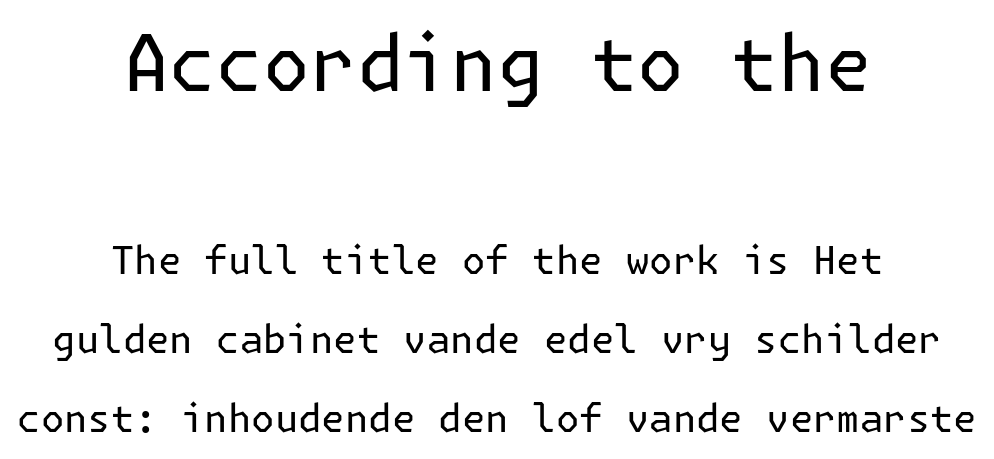
{"serif": "no", "italic": "no", "bold": "no", "weight": "regular", "width": "normal", "stroke_contrast": "low", "x_height": "medium", "underline": "no", "align": "center", "line_spacing": "loose", "line_spacing_ratio": 2.02, "letter_spacing": "normal", "letter_spacing_em": 0.0, "larger_block": "first", "size_ratio": 2.0, "glyph_px": 78}
